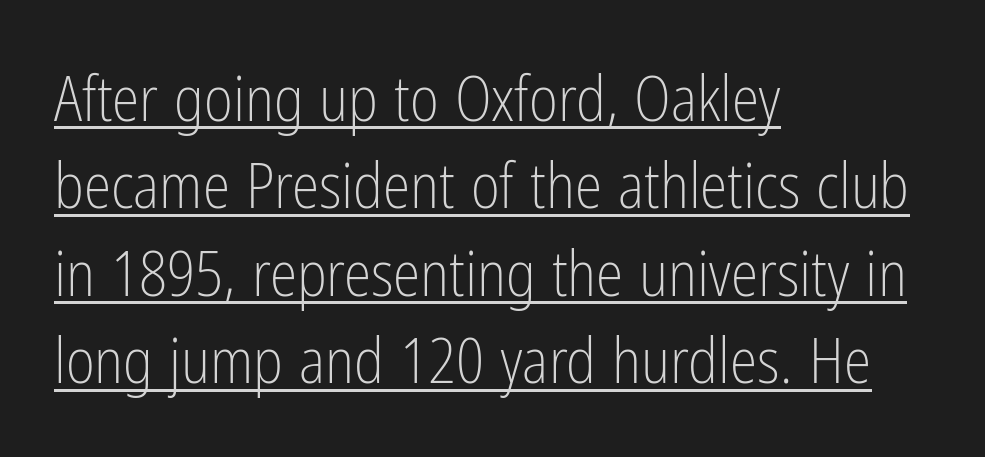
The image shows 62 px light, condensed sans-serif type, upright; set left-aligned, normal line spacing (1.41x), normal letter spacing, underlined; low stroke contrast and a medium x-height.
